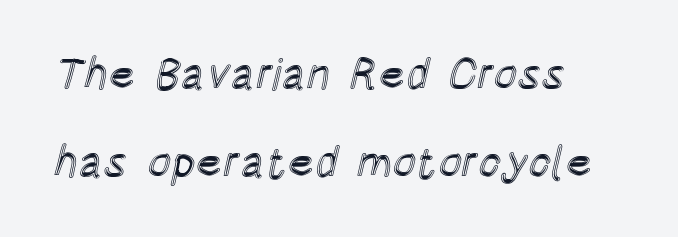
Q: Is the text italic (slanted)? A: Yes.
Q: Is the text underlined? A: No.
Q: How is the paragraph aligned? A: Left-aligned.
Q: Is the spacing between letters normal or unusually wide? A: Normal.
Q: Is the spacing between lines tight, normal or loose? A: Loose.
Q: Width (condensed, normal, or wide)? A: Condensed.
Q: x-height? A: Large.
Q: Monospaced? A: No.
